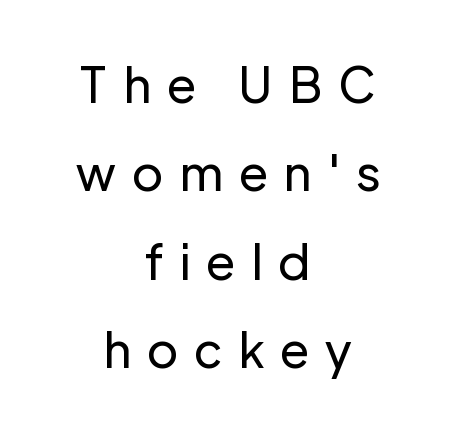
These lines stack symmetrically, like a column narrowing and widening about its center. The passage shown is typed in a proportional face where columns would drift. Nothing heavy about these letters — not bold at all. These lines were composed using upright roman letters. Look at the bottom of the vertical strokes: they stop flat, with no serifs.
